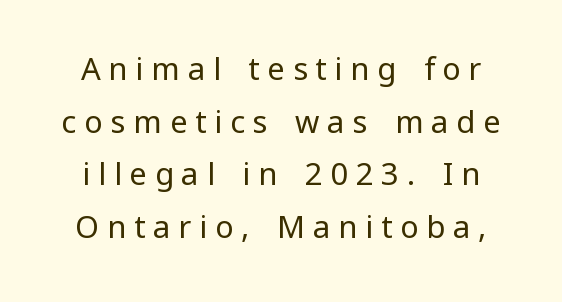
Q: Is the text bold? A: No.
Q: Is the text italic (slanted)? A: No, it is upright.
Q: Is the typeface a serif or a sans-serif typeface? A: Sans-serif.
Q: Is the text underlined? A: No.
Q: Is the spacing between letters normal or unusually wide? A: Unusually wide.
Q: Is the spacing between lines tight, normal or loose? A: Normal.
Q: Width (condensed, normal, or wide)? A: Normal.
Q: Stroke contrast? A: Low.
Q: x-height? A: Medium.
Q: Monospaced? A: No.
